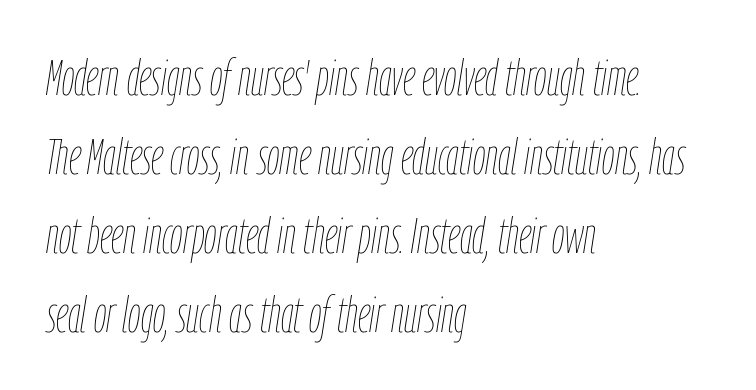
This sample uses an oblique cut, with every glyph tilted off the vertical. The letterforms sit at book weight or below. Just letters on the line, the space beneath them empty. Character widths vary here, with narrow letters taking less room than wide ones.
